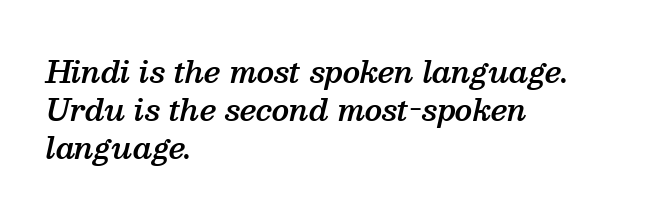
Q: Is the text bold? A: Semi-bold.
Q: Is the text italic (slanted)? A: Yes, it leans right by about 13 degrees.
Q: Is the typeface a serif or a sans-serif typeface? A: Serif.
Q: Is the text underlined? A: No.
Q: How is the paragraph aligned? A: Left-aligned.
Q: Is the spacing between letters normal or unusually wide? A: Normal.
Q: Is the spacing between lines tight, normal or loose? A: Normal.
Q: Width (condensed, normal, or wide)? A: Normal.
Q: Stroke contrast? A: Medium.
Q: x-height? A: Medium.
Q: Monospaced? A: No.
